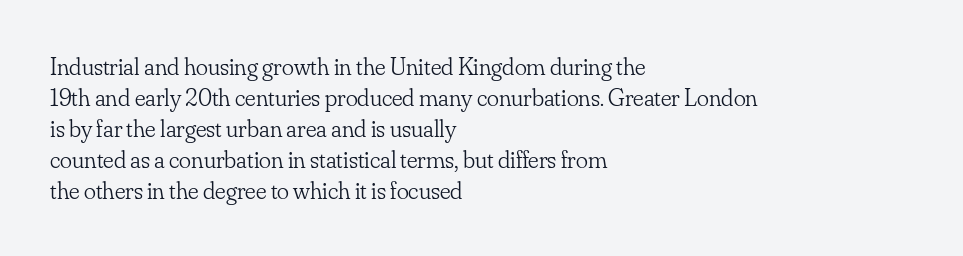
Q: Is the text bold? A: No.
Q: Is the text italic (slanted)? A: No, it is upright.
Q: Is the text underlined? A: No.
Q: How is the paragraph aligned? A: Left-aligned.
Q: Is the spacing between letters normal or unusually wide? A: Normal.
